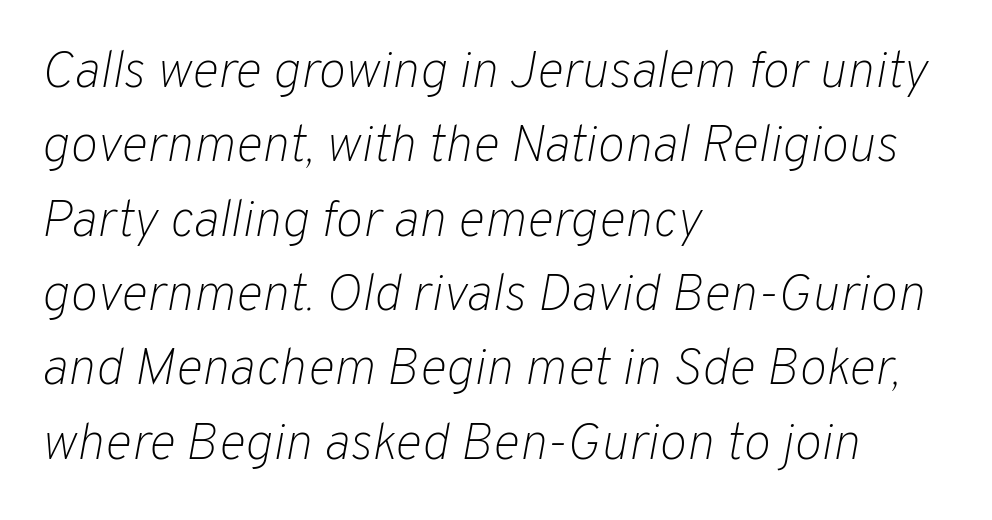
The image shows 52 px light type, italic (leaning right); set left-aligned, normal line spacing (1.43x), normal letter spacing, not underlined; low stroke contrast and a medium x-height.
